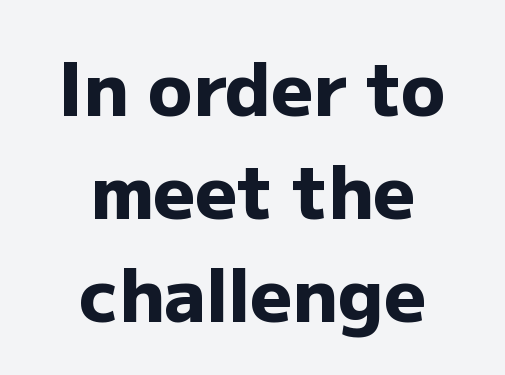
The image shows 73 px heavy sans-serif type, upright; set centered, normal line spacing (1.41x), normal letter spacing, not underlined; low stroke contrast and a medium x-height.
